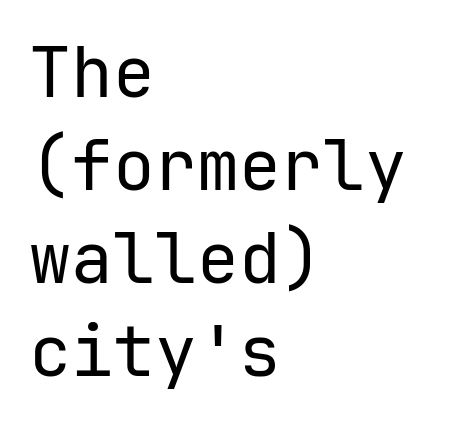
Every character sits straight up, as roman type does. Casual observation: everything's shoved over to the left. Quick note: underline off. The strokes carry an ordinary text weight at most. The characters display no serif detailing; their extremities are plain. Caption: standard tracking, unaltered.
